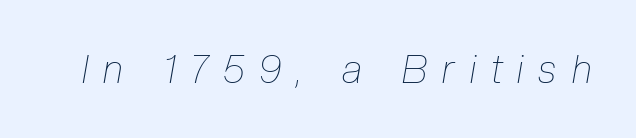
Q: Is the text bold? A: No.
Q: Is the text italic (slanted)? A: Yes, it leans right by about 10 degrees.
Q: Is the text underlined? A: No.
Q: Is the spacing between letters normal or unusually wide? A: Unusually wide.
Q: Width (condensed, normal, or wide)? A: Condensed.
Q: Stroke contrast? A: Low.
Q: x-height? A: Medium.
Q: Monospaced? A: No.
